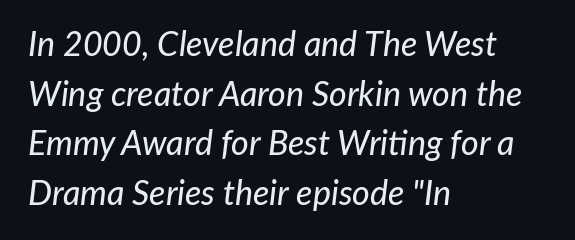
A typesetter would mark this as italic. Has an underline been added? It has not. Leftover space on each line is placed entirely after the last word. This sample uses plain, unmodified letter spacing. Spacing verdict: proportional, widths tailored to each character. Quick note: interline space is typical.
